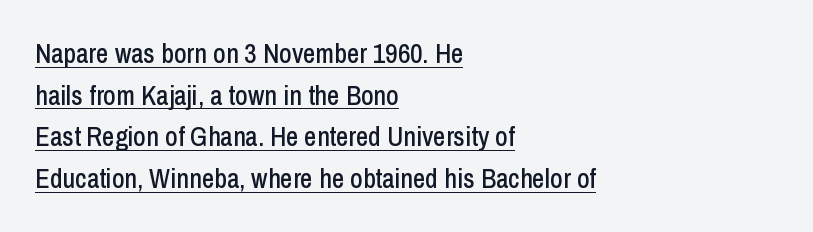
{"italic": "no", "underline": "yes", "align": "left", "line_spacing": "normal", "line_spacing_ratio": 1.54, "letter_spacing": "normal", "letter_spacing_em": 0.0, "glyph_px": 27}
